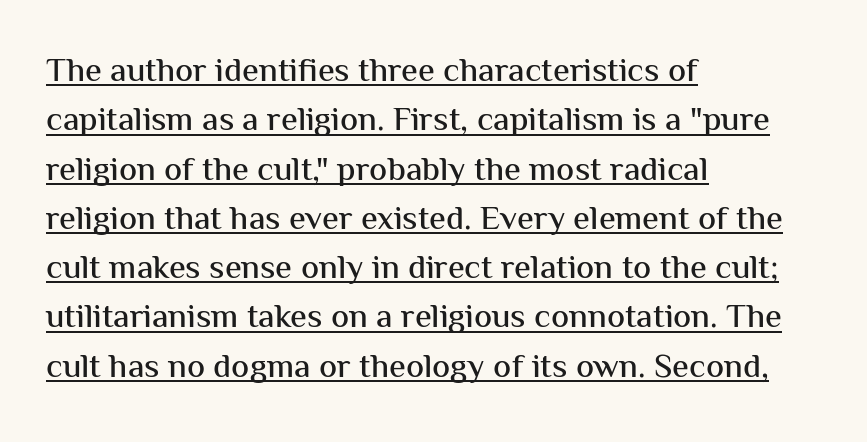
Check the space under the baseline: a stroke is drawn there. Every stem runs plumb, perpendicular to the baseline. The letters advance in unequal steps, a hallmark of proportional type. The designer went with a sans here, leaving each stem footless. Here the glyphs are tracked normally, forming tight word shapes.
